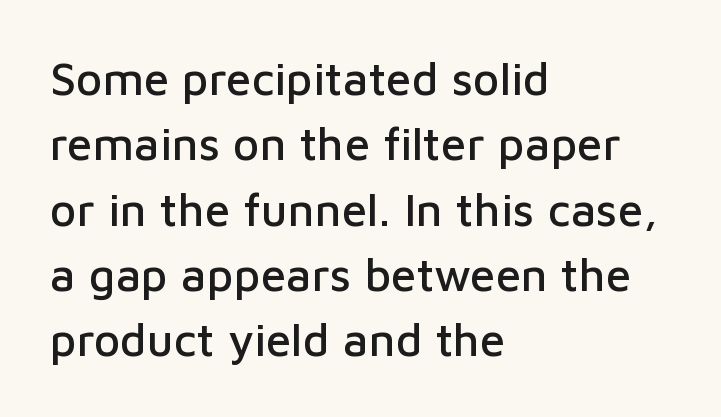
The image shows 46 px sans-serif type, upright; set left-aligned, normal line spacing (1.42x), normal letter spacing, not underlined; low stroke contrast and a medium x-height.
